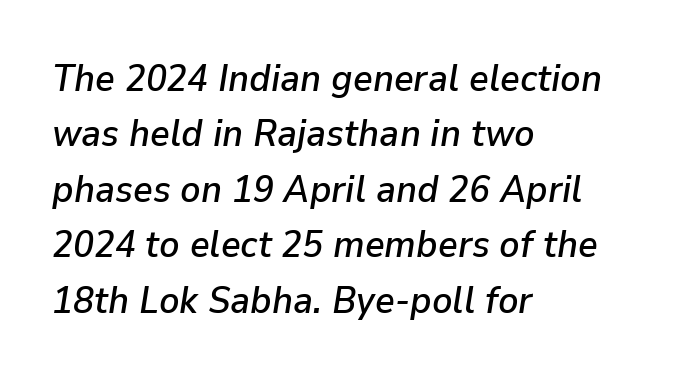
The image shows 38 px text type, italic (leaning right); set left-aligned, normal line spacing (1.46x), normal letter spacing, not underlined; low stroke contrast and a medium x-height.
